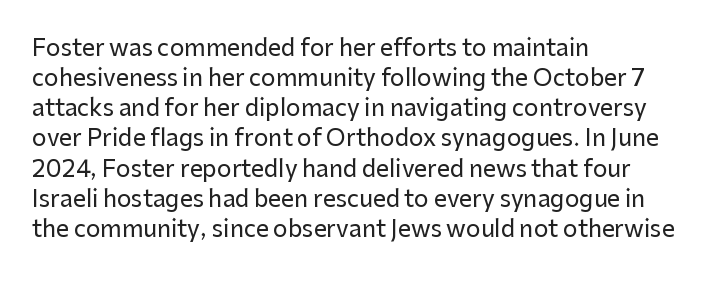
{"italic": "no", "underline": "no", "align": "left", "line_spacing": "normal", "line_spacing_ratio": 1.31, "letter_spacing": "normal", "letter_spacing_em": 0.0, "glyph_px": 23}
